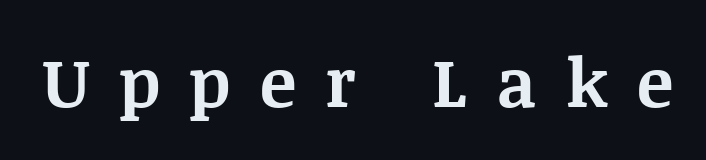
Q: Is the text bold? A: Yes.
Q: Is the text italic (slanted)? A: No, it is upright.
Q: Is the typeface a serif or a sans-serif typeface? A: Serif.
Q: Is the text underlined? A: No.
Q: Is the spacing between letters normal or unusually wide? A: Unusually wide.
Q: Width (condensed, normal, or wide)? A: Normal.
Q: Stroke contrast? A: Medium.
Q: x-height? A: Large.
Q: Monospaced? A: No.
